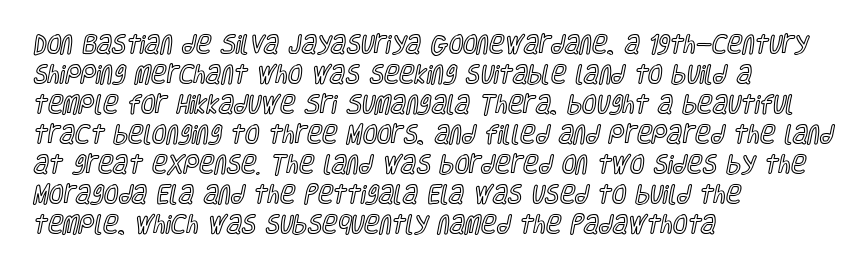
The gaps between neighbouring characters are ordinary and unremarkable. This rendering uses left alignment, leaving the right contour irregular. Horizontal bands of white between lines are of average thickness. The strip under each line holds only bare page.
